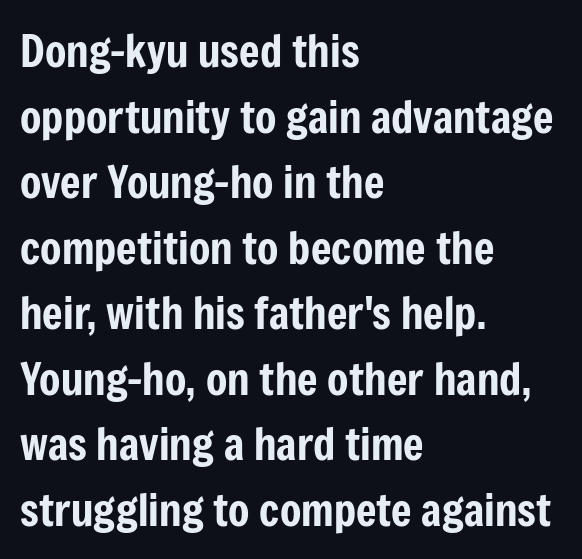
Q: Is the text italic (slanted)? A: No, it is upright.
Q: Is the typeface a serif or a sans-serif typeface? A: Sans-serif.
Q: Is the text underlined? A: No.
Q: How is the paragraph aligned? A: Left-aligned.
Q: Is the spacing between letters normal or unusually wide? A: Normal.
Q: Is the spacing between lines tight, normal or loose? A: Normal.
Q: Width (condensed, normal, or wide)? A: Condensed.
Q: Stroke contrast? A: Low.
Q: x-height? A: Medium.
Q: Monospaced? A: No.
